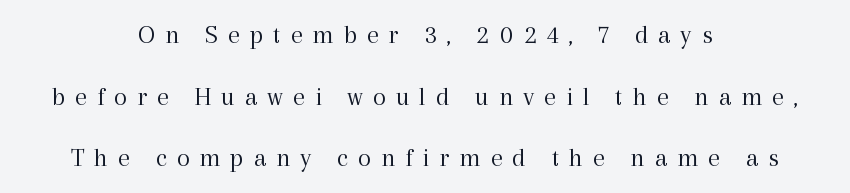
No extra ink here — the face is not bold. The passage shown stacks its lines with a broad gap. The gaps between neighbouring characters are conspicuously large. Is there any slant? The stems are plumb. Decoration check: the copy has no underline. Each line is balanced around a shared central axis.
